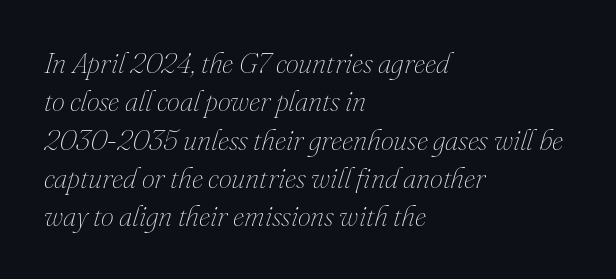
{"italic": "yes", "lean": "right", "slant_degrees": 16, "bold": "no", "weight": "thin", "width": "normal", "stroke_contrast": "medium", "x_height": "small", "monospaced": "no", "underline": "no", "align": "left", "line_spacing": "normal", "line_spacing_ratio": 1.32, "letter_spacing": "normal", "letter_spacing_em": 0.0, "glyph_px": 29}
